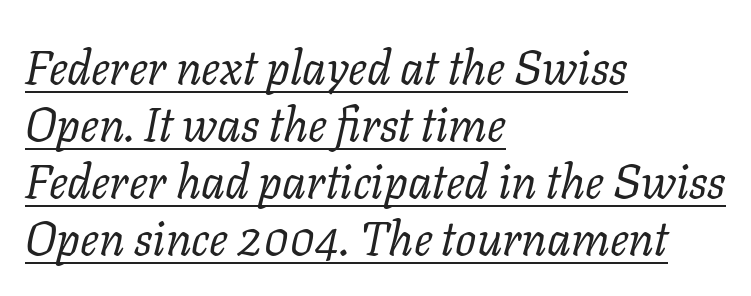
{"serif": "yes", "italic": "yes", "lean": "right", "slant_degrees": 11, "bold": "no", "weight": "regular", "width": "normal", "stroke_contrast": "low", "x_height": "medium", "monospaced": "no", "underline": "yes", "align": "left", "line_spacing_ratio": 1.21, "letter_spacing": "normal", "letter_spacing_em": 0.0, "glyph_px": 47}
